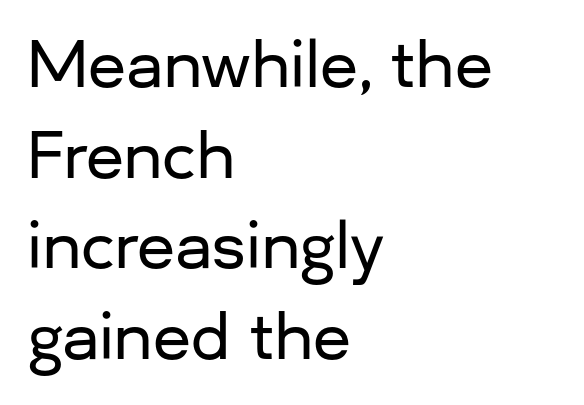
The image shows 62 px sans-serif type, upright; set left-aligned, normal line spacing (1.46x), normal letter spacing, not underlined; low stroke contrast and a medium x-height.
